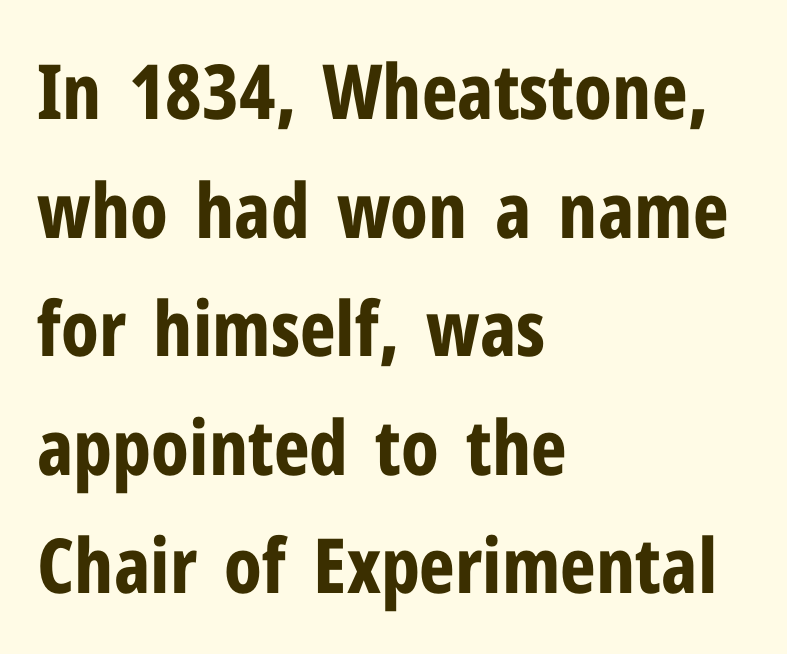
The image shows 76 px bold, condensed sans-serif type, upright; set left-aligned, normal line spacing (1.56x), normal letter spacing, not underlined; low stroke contrast and a medium x-height.
